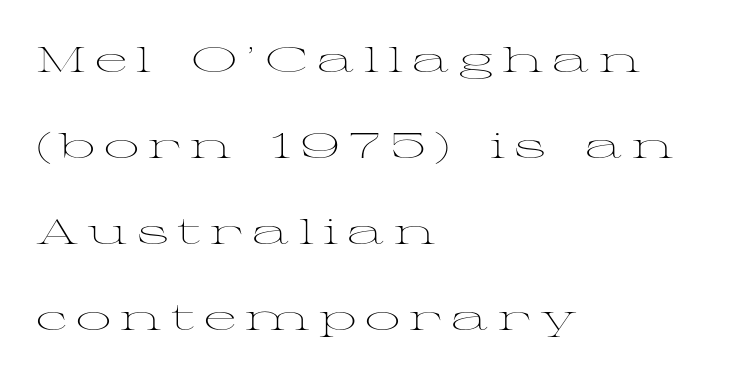
{"serif": "yes", "italic": "no", "bold": "no", "weight": "light", "width": "wide", "stroke_contrast": "medium", "x_height": "medium", "monospaced": "no", "underline": "no", "align": "left", "line_spacing": "loose", "line_spacing_ratio": 2.46, "letter_spacing": "wide", "letter_spacing_em": 0.26, "glyph_px": 35}
